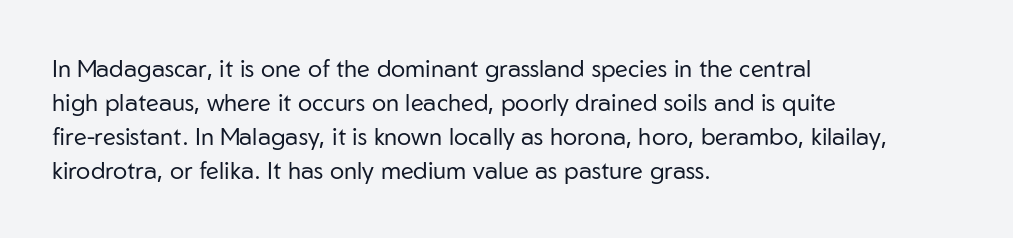
{"italic": "no", "bold": "no", "underline": "no", "align": "left", "line_spacing": "normal", "line_spacing_ratio": 1.42, "letter_spacing": "normal", "letter_spacing_em": 0.0, "glyph_px": 24}
